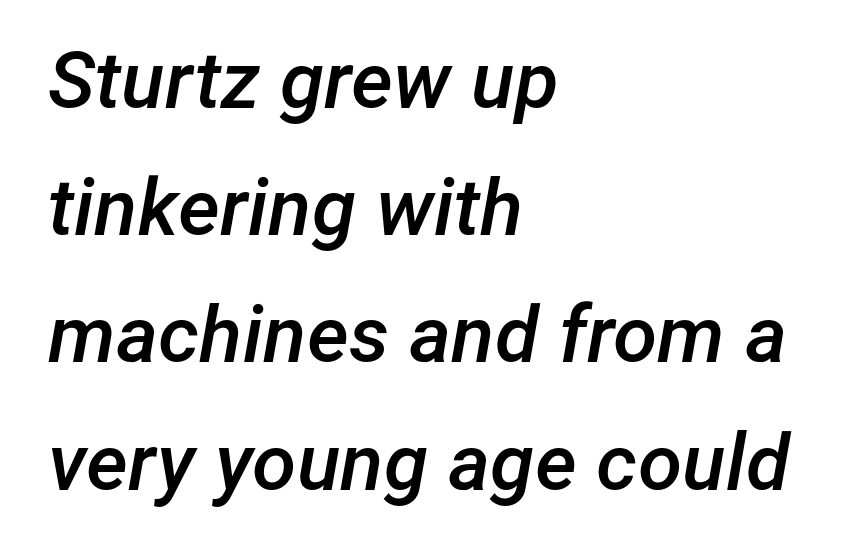
Q: Is the text bold? A: Semi-bold.
Q: Is the text italic (slanted)? A: Yes, it leans right by about 12 degrees.
Q: Is the text underlined? A: No.
Q: How is the paragraph aligned? A: Left-aligned.
Q: Is the spacing between letters normal or unusually wide? A: Normal.
Q: Is the spacing between lines tight, normal or loose? A: Normal.
Q: Width (condensed, normal, or wide)? A: Normal.
Q: Stroke contrast? A: Low.
Q: x-height? A: Medium.
Q: Monospaced? A: No.
